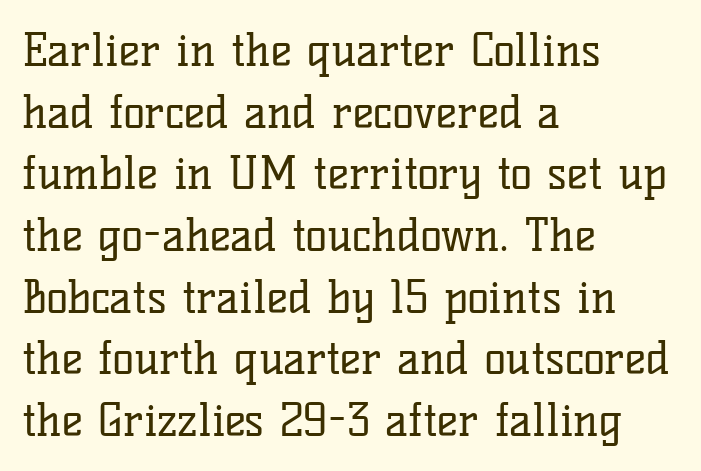
Looks like regular typesetting: each glyph gets only the width it needs. Decoration check: the copy has no underline. Line starts are locked; line ends wander. Compared with typical body copy, the letter spacing here is the same.
